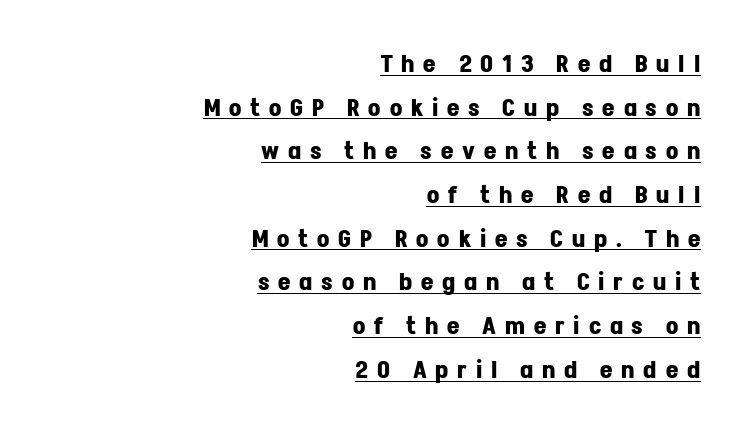
This is the regular roman posture of the typeface. The passage shown has open, widely tracked lettering throughout. Each line ends at the same right margin while the left side varies. Compared with undecorated copy, this sample adds a rule below the words. The sample has been set heavy, in full bold.
